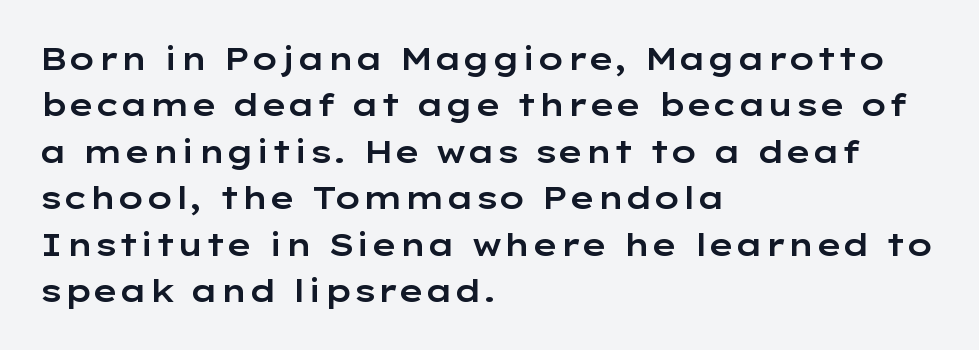
{"serif": "no", "italic": "no", "width": "wide", "stroke_contrast": "low", "x_height": "medium", "monospaced": "no", "underline": "no", "align": "left", "line_spacing": "normal", "line_spacing_ratio": 1.5, "letter_spacing": "normal", "letter_spacing_em": 0.0, "glyph_px": 31}
